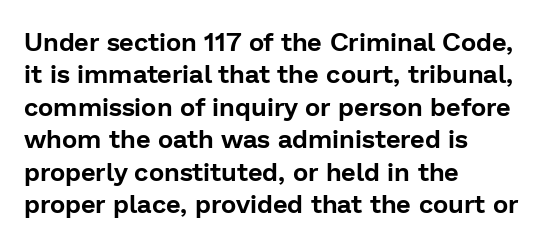
{"italic": "no", "underline": "no", "align": "left", "line_spacing": "normal", "line_spacing_ratio": 1.25, "letter_spacing": "normal", "letter_spacing_em": 0.0, "glyph_px": 26}
